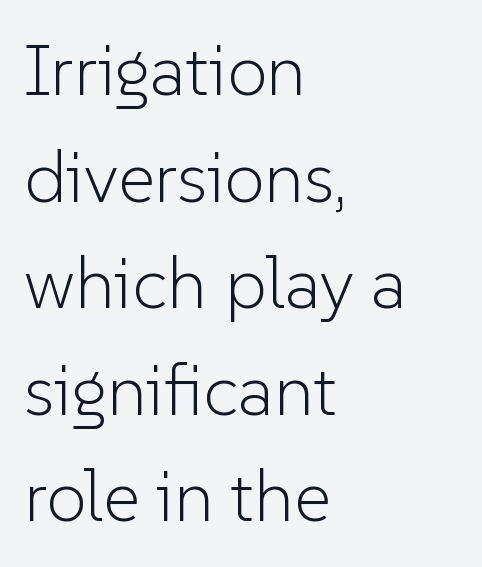
{"serif": "no", "italic": "no", "bold": "no", "weight": "light", "width": "normal", "stroke_contrast": "low", "x_height": "medium", "monospaced": "no", "underline": "no", "align": "left", "line_spacing": "normal", "line_spacing_ratio": 1.48, "letter_spacing": "normal", "letter_spacing_em": 0.0, "glyph_px": 72}
